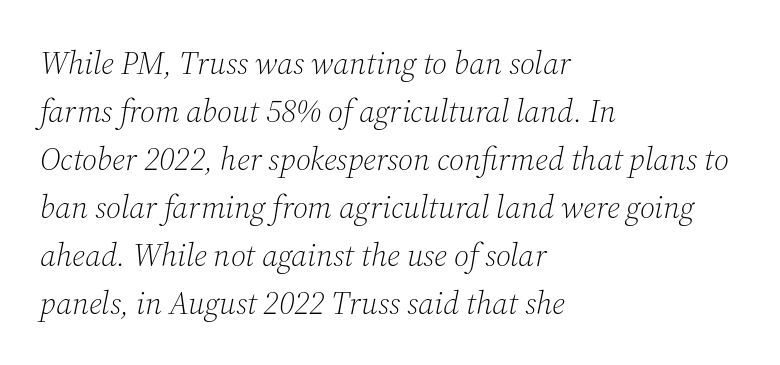
Counters stay open thanks to moderate or lighter strokes. When letters slant like this, we call the style italic. Reading down the column, the eye jumps a familiar distance to each next line. This is serif lettering, the kind often seen in printed books. Character widths vary here, with narrow letters taking less room than wide ones. Standard letterfit; no display-style spreading of the glyphs.
